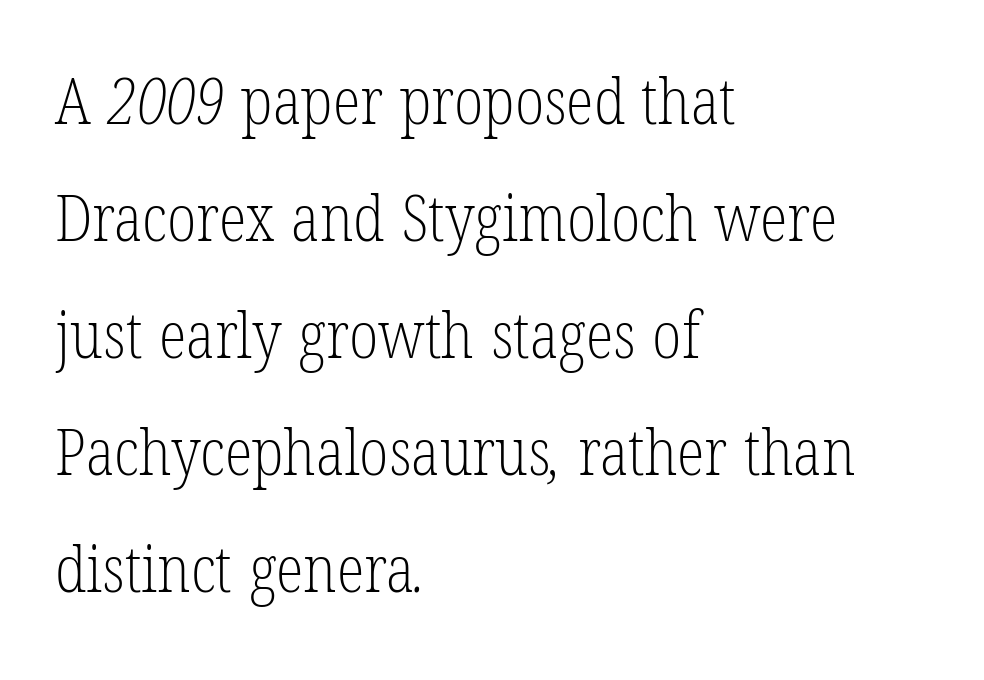
The image shows 64 px light, condensed serif type; set left-aligned, line spacing 1.83x, normal letter spacing, not underlined; low stroke contrast and a medium x-height.
